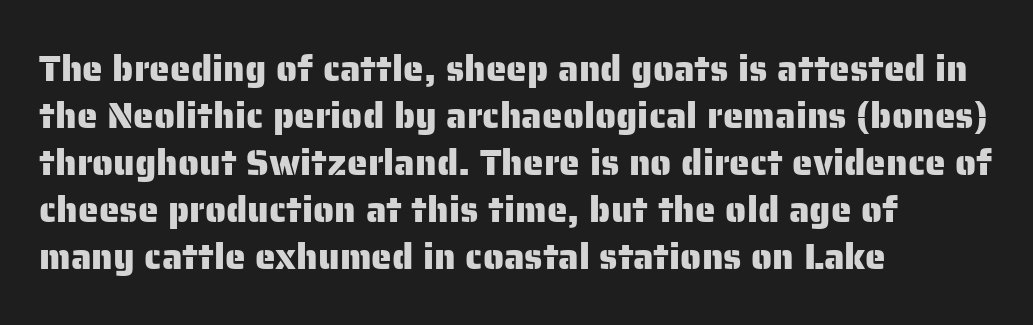
Descender tails drop into unmarked territory. The specimen reads as upright at a glance. Character widths vary here, with narrow letters taking less room than wide ones. The passage shown is typeset with a sans-serif family. Every row of glyphs begins at an identical x-position on the left.
